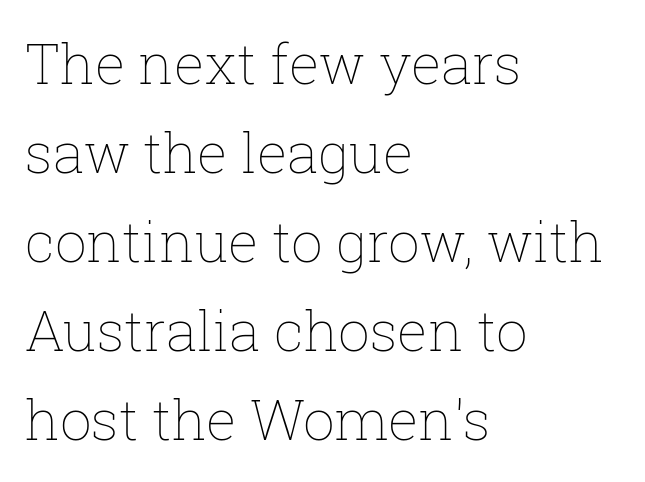
{"italic": "no", "bold": "no", "weight": "thin", "width": "normal", "stroke_contrast": "low", "x_height": "medium", "monospaced": "no", "underline": "no", "align": "left", "line_spacing": "normal", "line_spacing_ratio": 1.59, "letter_spacing": "normal", "letter_spacing_em": 0.0, "glyph_px": 56}
